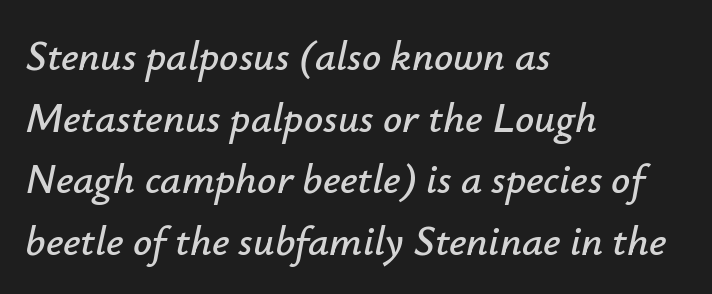
Q: Is the text italic (slanted)? A: Yes, it leans right by about 12 degrees.
Q: Is the text underlined? A: No.
Q: How is the paragraph aligned? A: Left-aligned.
Q: Is the spacing between letters normal or unusually wide? A: Normal.
Q: Is the spacing between lines tight, normal or loose? A: Normal.
Q: Width (condensed, normal, or wide)? A: Normal.
Q: Stroke contrast? A: Low.
Q: x-height? A: Small.
Q: Monospaced? A: No.
